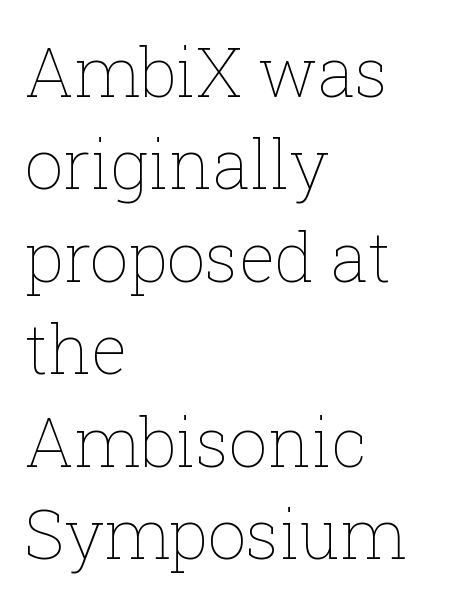
Q: Is the text bold? A: No.
Q: Is the text italic (slanted)? A: No, it is upright.
Q: Is the text underlined? A: No.
Q: How is the paragraph aligned? A: Left-aligned.
Q: Is the spacing between letters normal or unusually wide? A: Normal.
Q: Is the spacing between lines tight, normal or loose? A: Normal.
Q: Width (condensed, normal, or wide)? A: Normal.
Q: Stroke contrast? A: Low.
Q: x-height? A: Medium.
Q: Monospaced? A: No.
